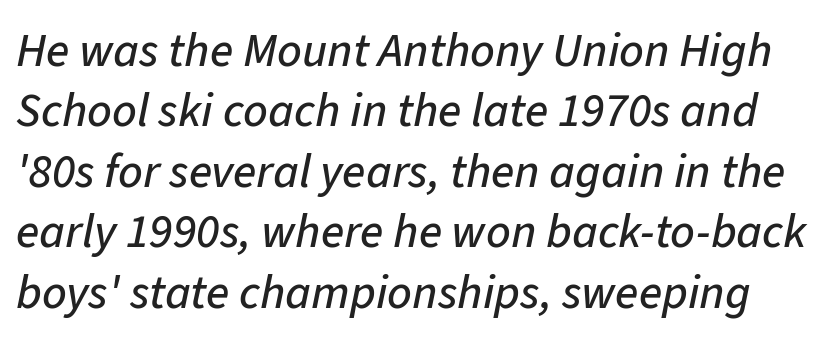
Glance below the letters and you will spot only blank space. You could not count columns in this text — the font is proportionally spaced. Is the letter spacing exaggerated? No — it looks like the ordinary default. One glance says typical: line gaps are just what's usual. The face used here has a pronounced slope to its letters.
